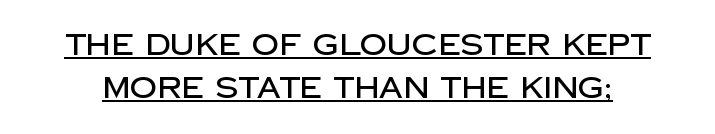
The image shows 30 px sans-serif type, upright; set normal line spacing (1.45x), normal letter spacing, underlined; low stroke contrast and a large x-height.
